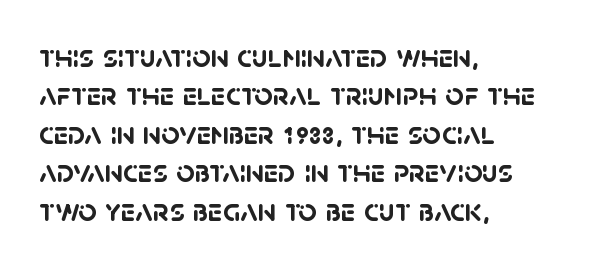
Q: Is the text bold? A: Yes.
Q: Is the typeface a serif or a sans-serif typeface? A: Sans-serif.
Q: Is the text underlined? A: No.
Q: How is the paragraph aligned? A: Left-aligned.
Q: Is the spacing between letters normal or unusually wide? A: Normal.
Q: Width (condensed, normal, or wide)? A: Normal.
Q: Stroke contrast? A: Low.
Q: x-height? A: Large.
Q: Monospaced? A: No.
